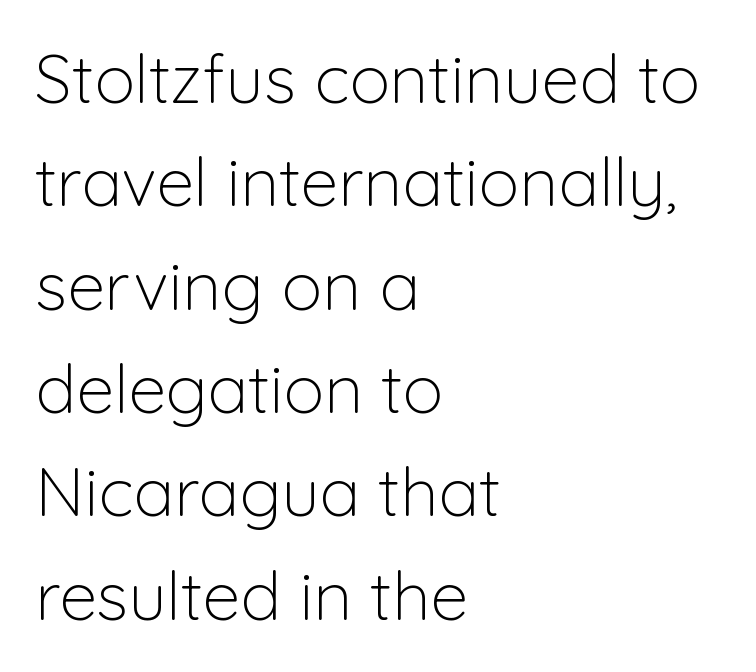
The image shows 68 px light sans-serif type, upright; set left-aligned, normal line spacing (1.52x), normal letter spacing, not underlined; low stroke contrast and a medium x-height.
